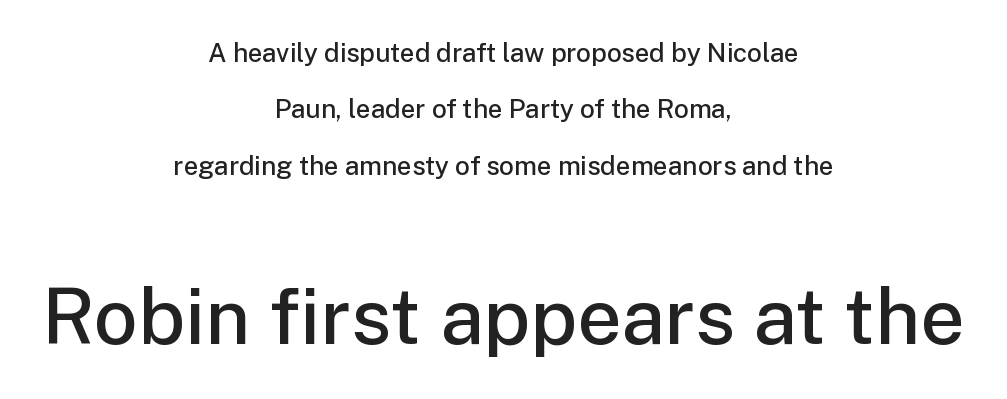
{"serif": "no", "italic": "no", "bold": "semi", "weight": "semibold", "width": "normal", "stroke_contrast": "low", "x_height": "medium", "monospaced": "no", "underline": "no", "align": "center", "line_spacing": "loose", "line_spacing_ratio": 2.17, "letter_spacing": "normal", "letter_spacing_em": 0.0, "larger_block": "second", "size_ratio": 3.0, "glyph_px": 78}
